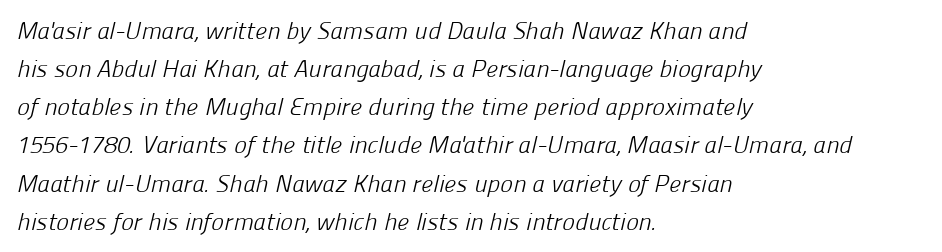
The space beneath each line is pristine and unruled. A normal amount of white space separates one row of letters from the next. Stem width sits at or under what a default text font uses. Alignment: flush left. Tracking here is standard; glyphs follow each other at the usual distance.
